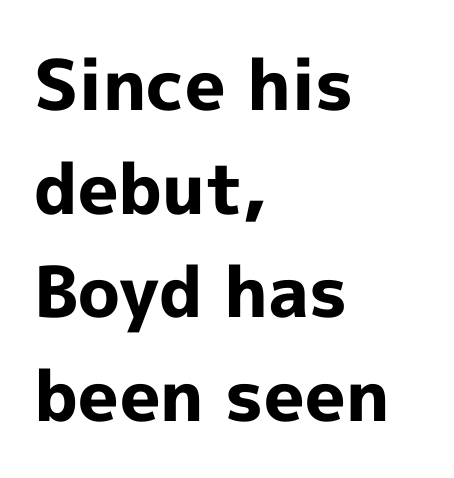
The image shows 70 px bold sans-serif type, upright; set left-aligned, normal line spacing (1.48x), normal letter spacing, not underlined; a medium x-height.
